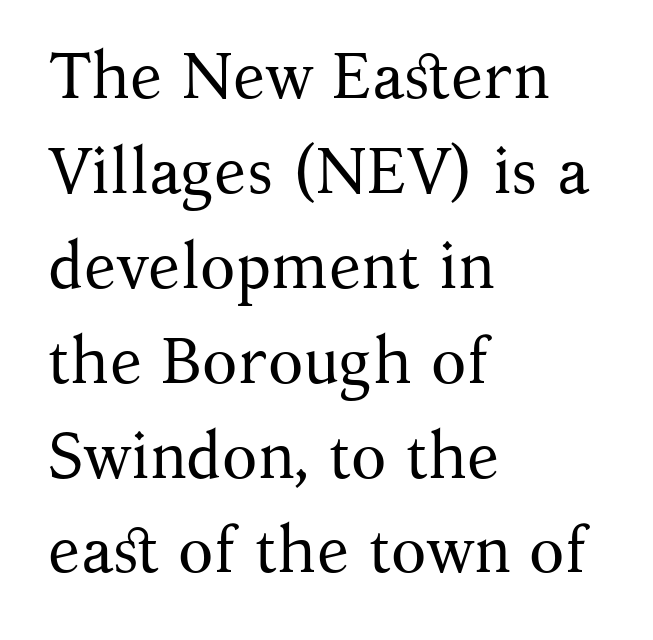
The image shows 65 px regular-weight serif type, upright; set left-aligned, normal line spacing (1.46x), normal letter spacing, not underlined; medium stroke contrast and a medium x-height.
